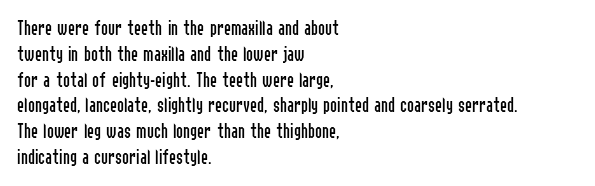
Visually the block forms a straight wall on the left and a jagged coastline on the right. This sample uses plain, unmodified letter spacing. The face looks like a standard text weight, possibly lighter. Check under the words: just untouched page. Does the lettering tilt? It doesn't — this is upright.
